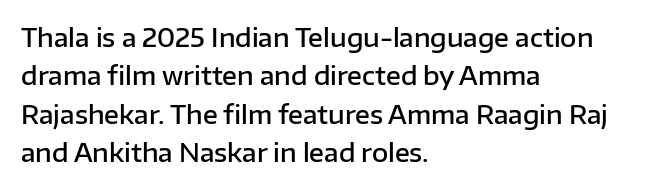
{"italic": "no", "bold": "semi", "underline": "no", "align": "left", "line_spacing": "normal", "line_spacing_ratio": 1.54, "letter_spacing": "normal", "letter_spacing_em": 0.0, "glyph_px": 25}
